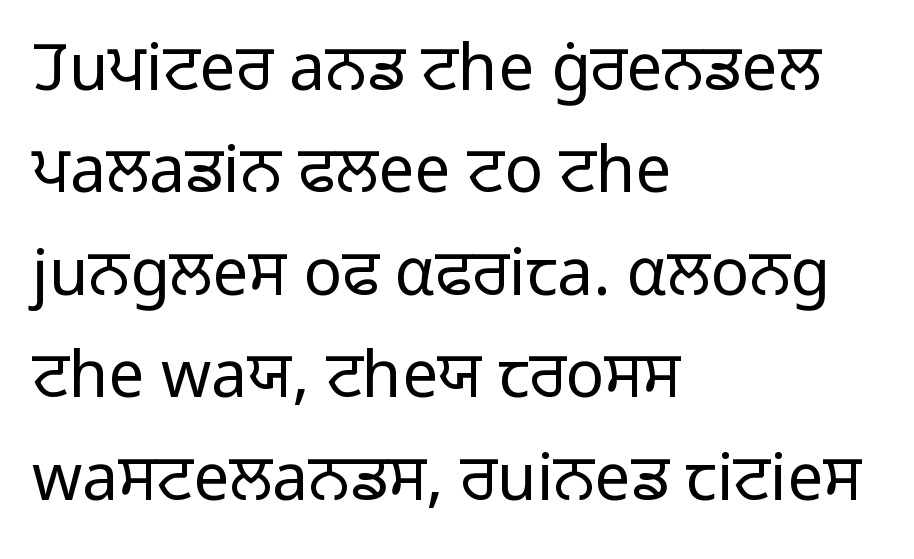
Q: Is the text bold? A: No.
Q: Is the text italic (slanted)? A: No, it is upright.
Q: Is the typeface a serif or a sans-serif typeface? A: Sans-serif.
Q: Is the text underlined? A: No.
Q: How is the paragraph aligned? A: Left-aligned.
Q: Is the spacing between letters normal or unusually wide? A: Normal.
Q: Is the spacing between lines tight, normal or loose? A: Normal.
Q: Width (condensed, normal, or wide)? A: Normal.
Q: Stroke contrast? A: Low.
Q: x-height? A: Medium.
Q: Monospaced? A: No.
